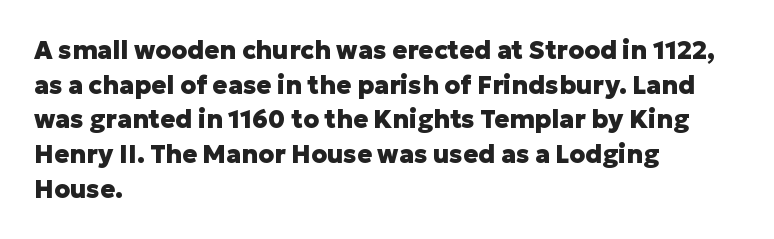
The type sits square on the baseline with zero lean. Summary of weight: heavy, a full bold. Rule under the text: the space is simply empty. Is the letter spacing exaggerated? No — it looks like the ordinary default.
